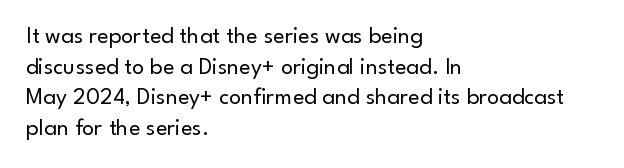
The image shows 24 px text type, upright; set left-aligned, normal line spacing (1.28x), normal letter spacing, not underlined.
